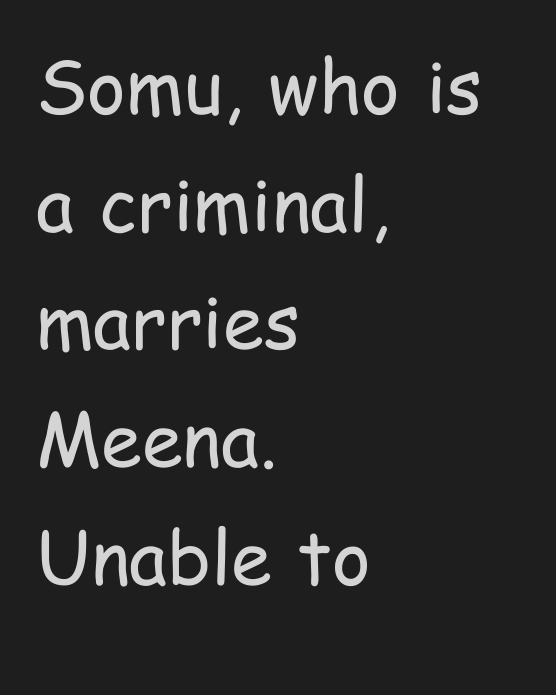
The image shows 74 px regular-weight, condensed sans-serif type, upright; set left-aligned, normal line spacing (1.59x), normal letter spacing, not underlined; low stroke contrast and a medium x-height.
